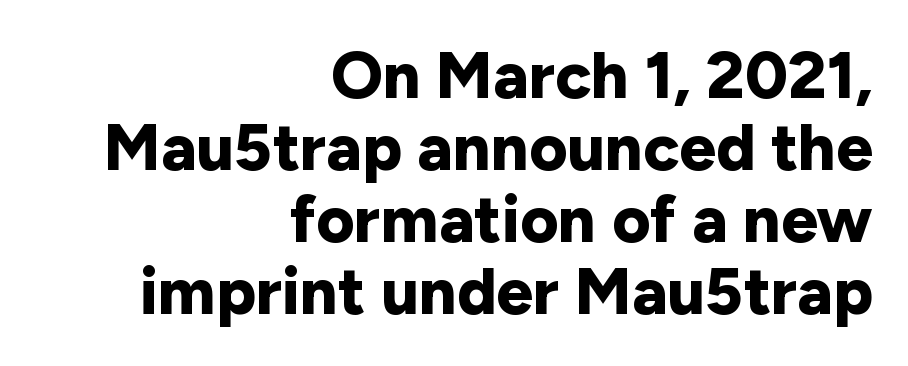
The image shows 66 px bold sans-serif type, upright; set right-aligned, tight line spacing (1.09x), normal letter spacing, not underlined; low stroke contrast and a medium x-height.
